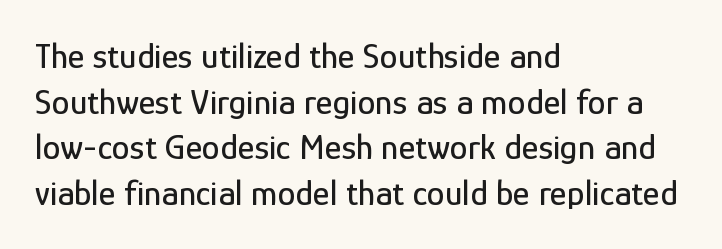
The image shows 36 px condensed sans-serif type, upright; set left-aligned, normal line spacing (1.27x), normal letter spacing, not underlined; low stroke contrast and a medium x-height.
